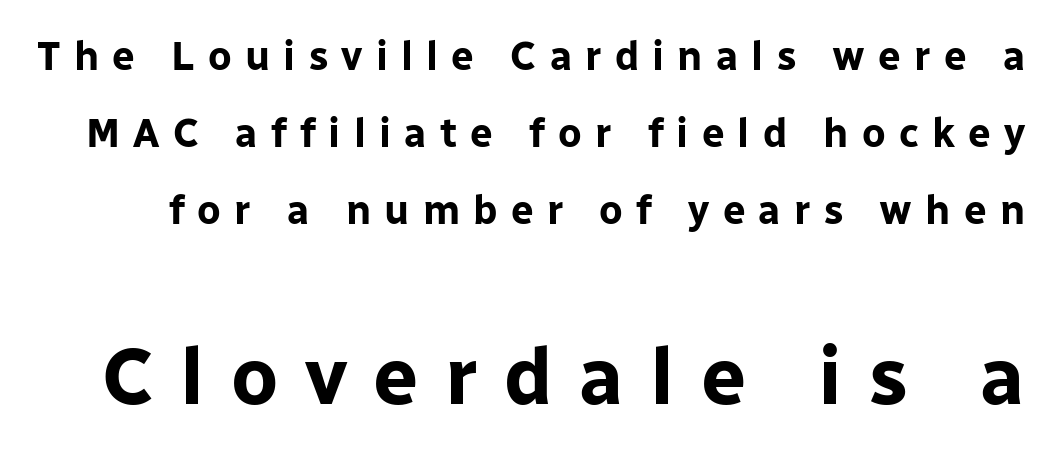
{"serif": "no", "italic": "no", "bold": "yes", "weight": "bold", "width": "normal", "stroke_contrast": "low", "x_height": "medium", "monospaced": "no", "underline": "no", "line_spacing": "loose", "line_spacing_ratio": 1.93, "letter_spacing": "wide", "letter_spacing_em": 0.33, "larger_block": "second", "size_ratio": 2.0, "glyph_px": 80}
